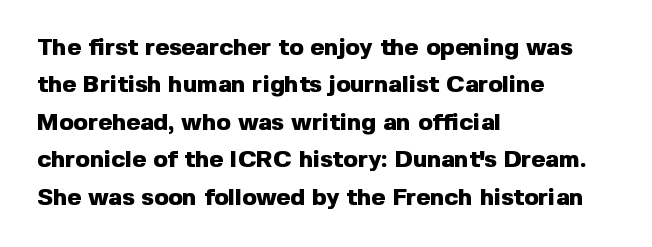
{"italic": "no", "bold": "yes", "underline": "no", "align": "left", "line_spacing": "normal", "line_spacing_ratio": 1.56, "letter_spacing": "normal", "letter_spacing_em": 0.0, "glyph_px": 24}
